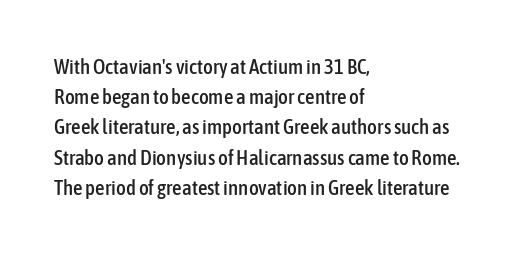
The lines sit at an ordinary, default distance from one another. In terms of posture, this sample is upright. What stands out about the letter spacing? Nothing — it is the standard amount. Leftover space on each line is placed entirely after the last word. Check the space under the baseline: it is left empty.
